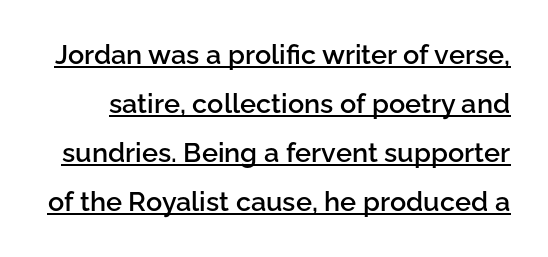
Compared with an ordinary text face, these strokes are moderately heavier — a semibold. These lines were composed using upright roman letters. Looks like someone drew a line under every word here. This rendering leaves character spacing at its baseline value.
